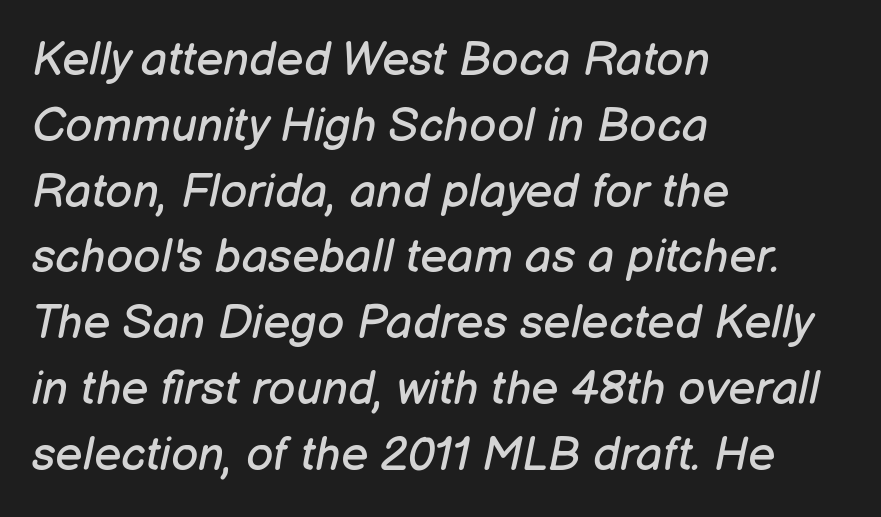
There is no visible air inserted between adjacent glyphs. Spacing verdict: proportional, widths tailored to each character. How would I describe the line gaps? Plain and ordinary. Lines of text with bare space underneath. The rendering applies a slant to the glyphs. Stems here are at most as thick as an everyday book face.
